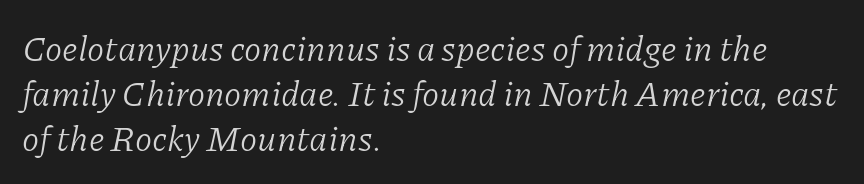
{"serif": "yes", "italic": "yes", "lean": "right", "slant_degrees": 11, "bold": "no", "weight": "light", "width": "normal", "stroke_contrast": "low", "x_height": "medium", "monospaced": "no", "underline": "no", "align": "left", "line_spacing": "normal", "line_spacing_ratio": 1.28, "letter_spacing": "normal", "letter_spacing_em": 0.0, "glyph_px": 35}
